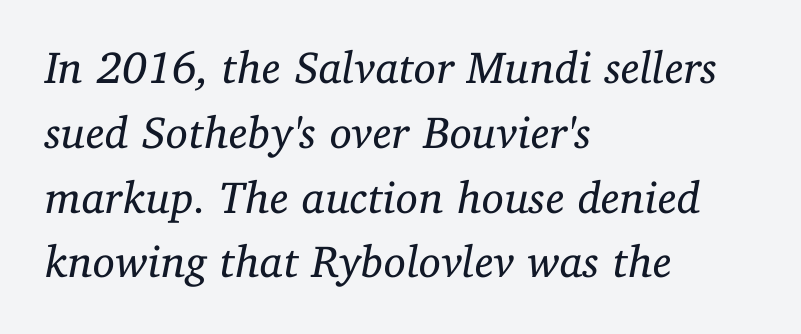
The rendering shows small feet on the letterforms — a serif design. Honestly, there is no underline to notice here at all. The strokes carry an ordinary text weight at most. Do the characters align in a grid? No, the font is proportional. The tracking reads as untouched default to a designer's eye.
